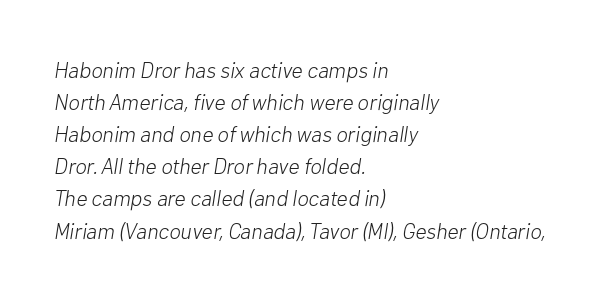
{"italic": "yes", "lean": "right", "slant_degrees": 10, "bold": "no", "underline": "no", "align": "left", "line_spacing": "normal", "line_spacing_ratio": 1.46, "letter_spacing": "normal", "letter_spacing_em": 0.0, "glyph_px": 22}
